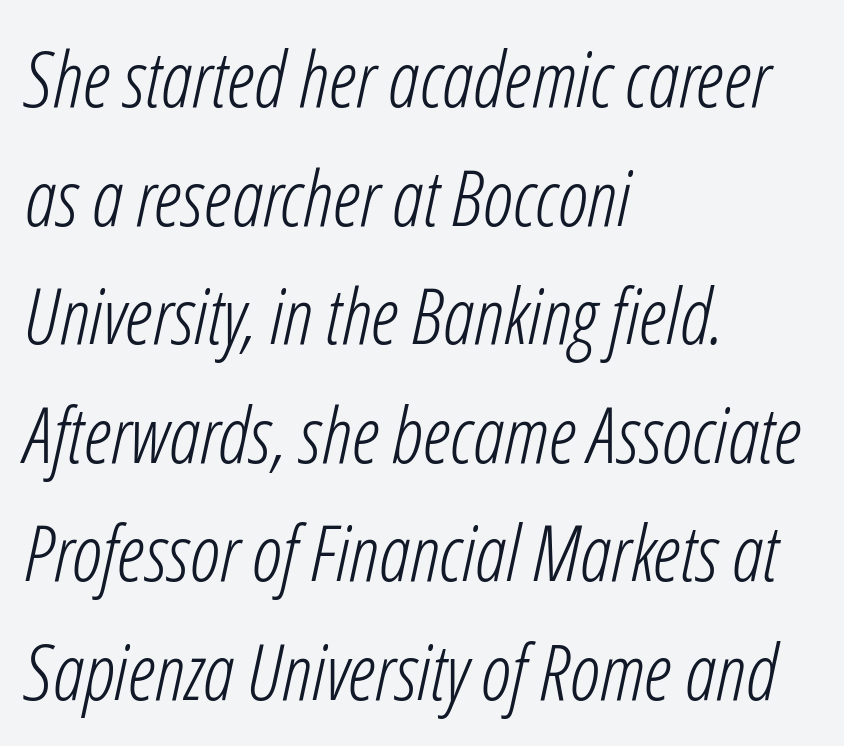
The image shows 78 px light, condensed type, italic (leaning right); set left-aligned, normal line spacing (1.52x), normal letter spacing, not underlined; low stroke contrast and a medium x-height.
